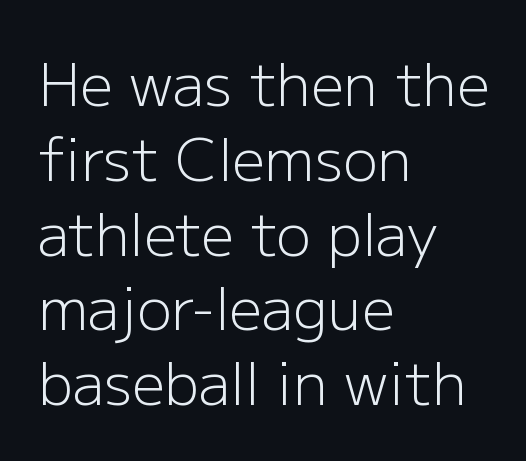
Q: Is the text bold? A: No.
Q: Is the text italic (slanted)? A: No, it is upright.
Q: Is the typeface a serif or a sans-serif typeface? A: Sans-serif.
Q: Is the text underlined? A: No.
Q: How is the paragraph aligned? A: Left-aligned.
Q: Is the spacing between letters normal or unusually wide? A: Normal.
Q: Is the spacing between lines tight, normal or loose? A: Normal.
Q: Width (condensed, normal, or wide)? A: Normal.
Q: Stroke contrast? A: Low.
Q: x-height? A: Medium.
Q: Monospaced? A: No.
